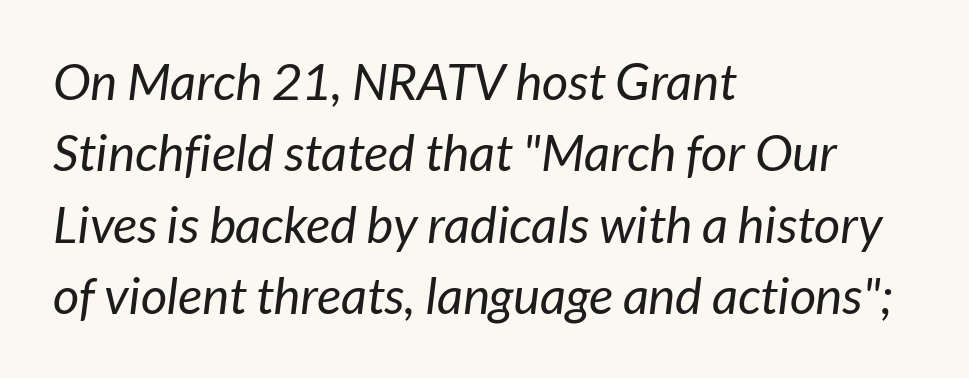
{"serif": "no", "bold": "no", "weight": "regular", "width": "normal", "stroke_contrast": "low", "x_height": "medium", "monospaced": "no", "underline": "no", "align": "left", "line_spacing": "normal", "line_spacing_ratio": 1.4, "letter_spacing": "normal", "letter_spacing_em": 0.0, "glyph_px": 51}
